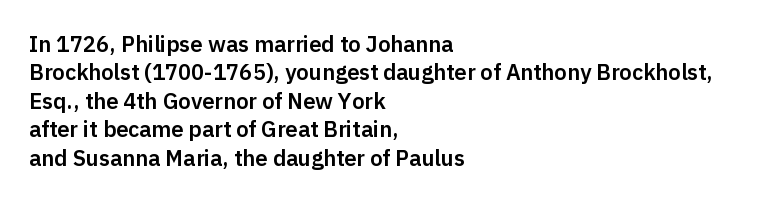
{"italic": "no", "underline": "no", "align": "left", "line_spacing": "normal", "line_spacing_ratio": 1.29, "letter_spacing": "normal", "letter_spacing_em": 0.0, "glyph_px": 22}
